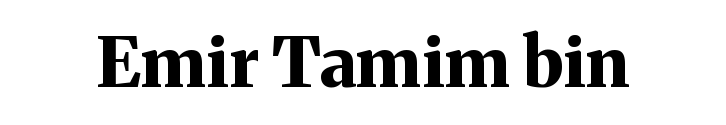
The image shows 69 px bold serif type, upright; set normal letter spacing, not underlined; medium stroke contrast and a medium x-height.
